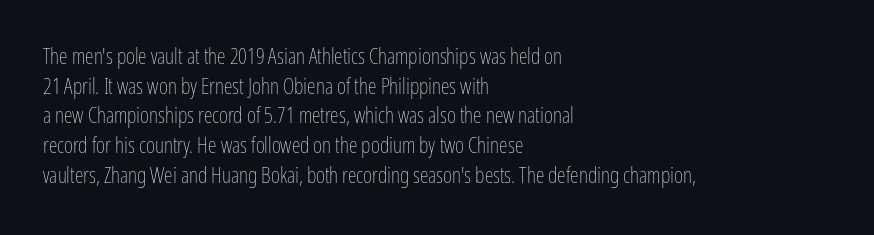
Q: Is the text bold? A: No.
Q: Is the text italic (slanted)? A: No, it is upright.
Q: Is the text underlined? A: No.
Q: How is the paragraph aligned? A: Left-aligned.
Q: Is the spacing between letters normal or unusually wide? A: Normal.
Q: Is the spacing between lines tight, normal or loose? A: Normal.
